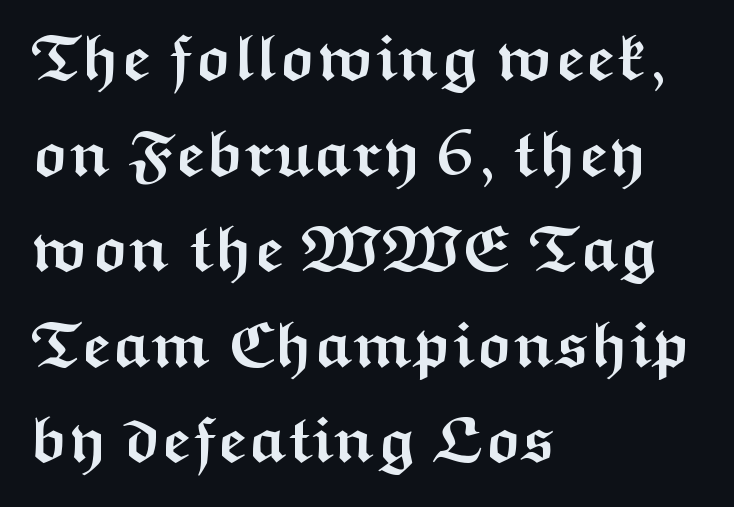
The image shows 65 px semibold, wide sans-serif type, upright; set left-aligned, normal line spacing (1.47x), normal letter spacing, not underlined; medium stroke contrast and a medium x-height.
